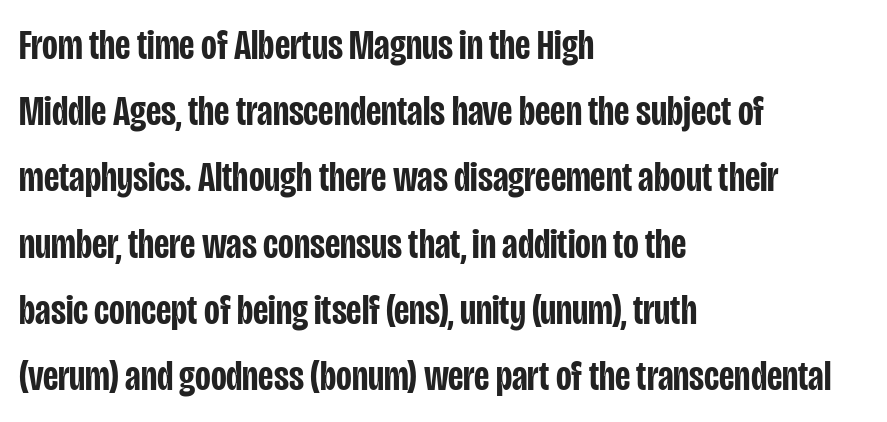
Q: Is the text bold? A: Semi-bold.
Q: Is the text italic (slanted)? A: No, it is upright.
Q: Is the typeface a serif or a sans-serif typeface? A: Sans-serif.
Q: Is the text underlined? A: No.
Q: How is the paragraph aligned? A: Left-aligned.
Q: Is the spacing between letters normal or unusually wide? A: Normal.
Q: Is the spacing between lines tight, normal or loose? A: Normal.
Q: Width (condensed, normal, or wide)? A: Condensed.
Q: Stroke contrast? A: Low.
Q: x-height? A: Large.
Q: Monospaced? A: No.
